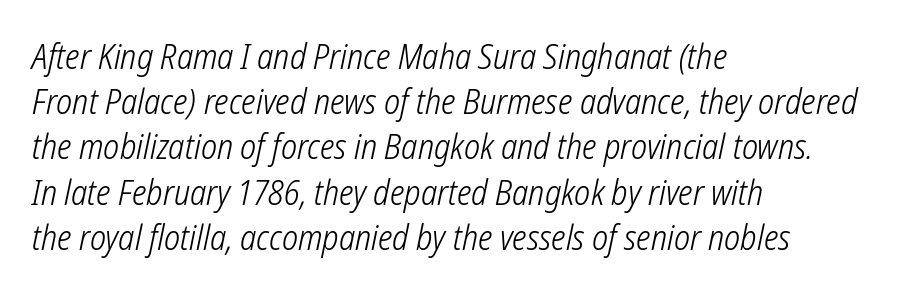
Plain, unruled lines of type. Standard letterfit; no display-style spreading of the glyphs. Weight: in the light-to-regular range. The rendering anchors every line to the left-hand side. Successive baselines arrive at the customary interval.
